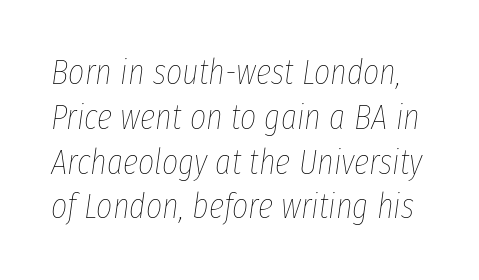
{"italic": "yes", "lean": "right", "slant_degrees": 8, "bold": "no", "weight": "thin", "width": "condensed", "stroke_contrast": "low", "x_height": "medium", "monospaced": "no", "underline": "no", "line_spacing": "normal", "line_spacing_ratio": 1.28, "letter_spacing": "normal", "letter_spacing_em": 0.0, "glyph_px": 35}
